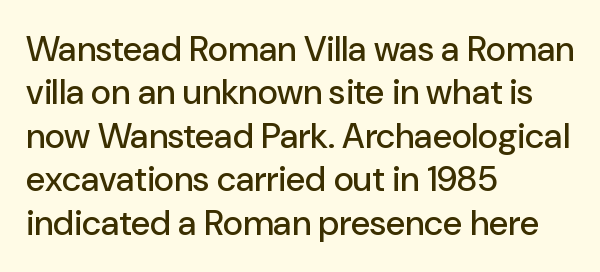
The paragraph shown leans on its left margin. The letters sit at their default tracking, neither squeezed nor spread. This is roman type, the default non-slanted kind. The letters advance in unequal steps, a hallmark of proportional type. Bare-footed words on every line. The type family on display is of the sans-serif kind.
